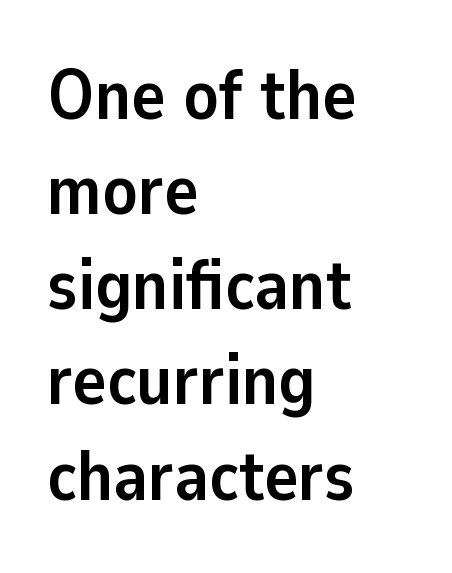
Each word holds together tightly as a unit, with standard inter-letter gaps. Think of a printed novel: that variable character pitch is what you see here. The paragraph shown leans on its left margin. Check the space under the baseline: it is left empty. Bold? Absolutely — the strokes are thick and heavy.
